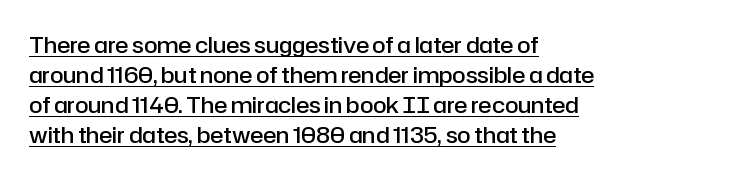
The sample's only ornament is a line tracing under the words. Caption: semibold face, moderately heavy strokes. Quick note: not italic, upright. The rendering anchors every line to the left-hand side. Quick note: interline space is typical. The letterforms sit shoulder to shoulder at normal distance.
